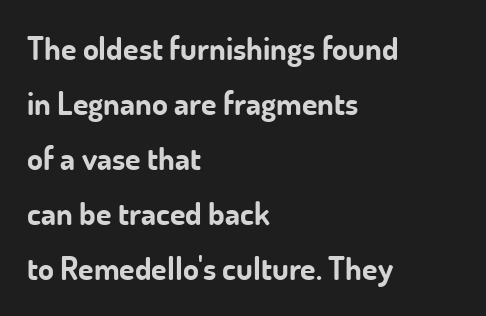
The image shows 32 px bold sans-serif type, upright; set left-aligned, line spacing 1.72x, normal letter spacing, not underlined; low stroke contrast and a small x-height.
